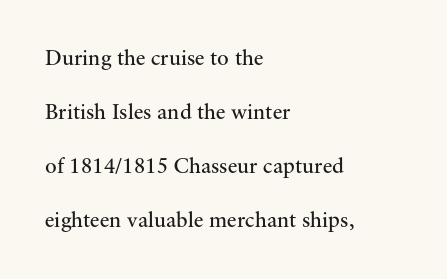
{"italic": "no", "bold": "no", "underline": "no", "align": "left", "line_spacing": "loose", "line_spacing_ratio": 2.46, "letter_spacing": "normal", "letter_spacing_em": 0.0, "glyph_px": 22}
